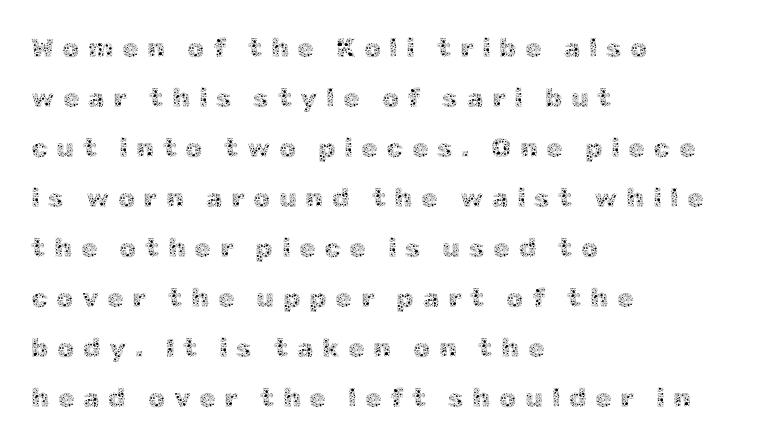
Q: Is the text bold? A: No.
Q: Is the text italic (slanted)? A: No, it is upright.
Q: Is the text underlined? A: No.
Q: How is the paragraph aligned? A: Left-aligned.
Q: Is the spacing between letters normal or unusually wide? A: Unusually wide.
